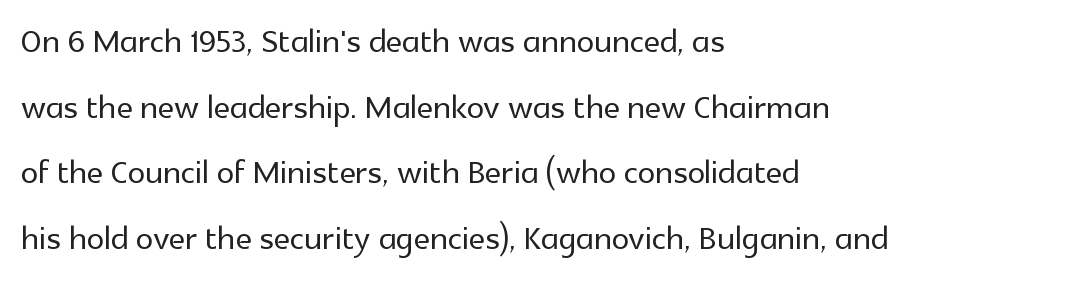
Caption: standard tracking, unaltered. These lines stack with their left ends in a neat column. Quick note: not italic, upright. Compared with typical paragraphs, the rows here are spaced about the same.
